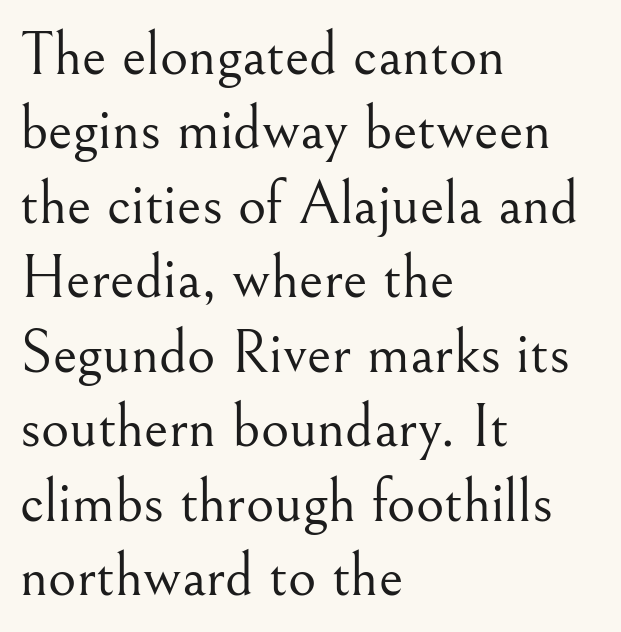
{"serif": "yes", "italic": "no", "bold": "no", "weight": "light", "width": "normal", "stroke_contrast": "medium", "x_height": "small", "monospaced": "no", "underline": "no", "align": "left", "line_spacing_ratio": 1.22, "letter_spacing": "normal", "letter_spacing_em": 0.0, "glyph_px": 61}
